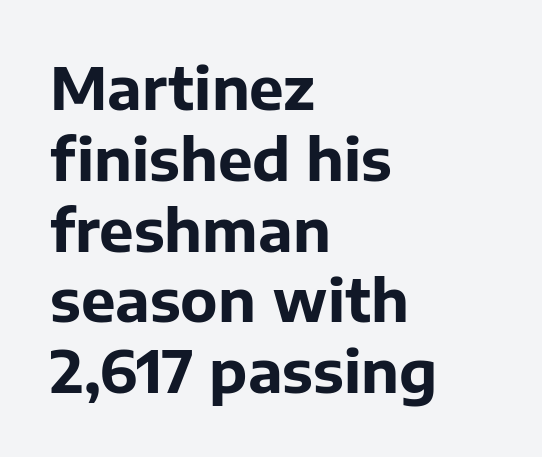
The area under the type is left untouched. In CSS terms this would be text-align: left. Its strokes are broad and dark, the hallmark of bold type. Short note: letters normally spaced. Serif or sans? Sans — the stroke terminals are bare. Character widths vary here, with narrow letters taking less room than wide ones.
